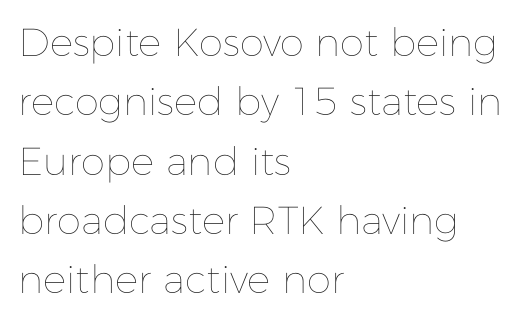
The image shows 39 px thin type, upright; set left-aligned, normal line spacing (1.52x), normal letter spacing, not underlined; low stroke contrast and a medium x-height.
